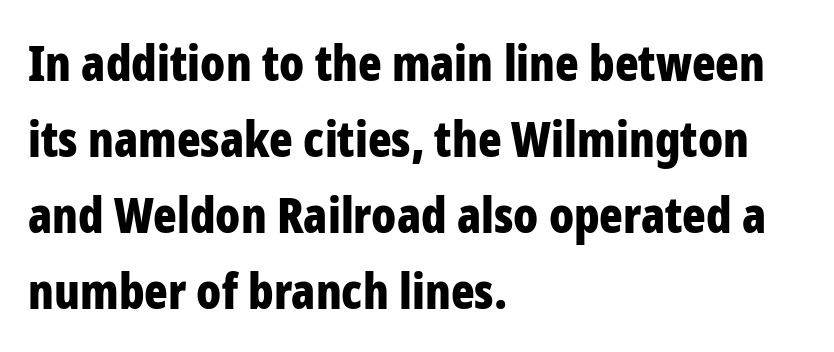
Q: Is the text bold? A: Yes.
Q: Is the text italic (slanted)? A: No, it is upright.
Q: Is the typeface a serif or a sans-serif typeface? A: Sans-serif.
Q: Is the text underlined? A: No.
Q: How is the paragraph aligned? A: Left-aligned.
Q: Is the spacing between letters normal or unusually wide? A: Normal.
Q: Is the spacing between lines tight, normal or loose? A: Normal.
Q: Width (condensed, normal, or wide)? A: Condensed.
Q: Stroke contrast? A: Low.
Q: x-height? A: Medium.
Q: Monospaced? A: No.
